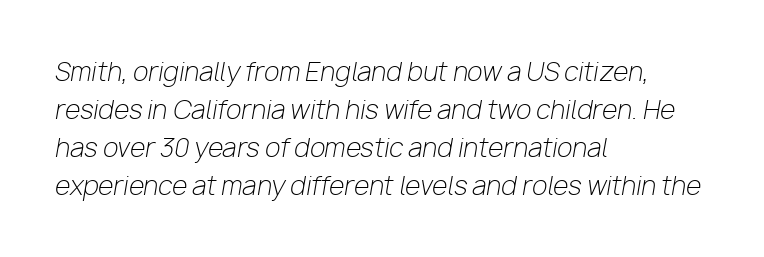
Q: Is the text bold? A: No.
Q: Is the text italic (slanted)? A: Yes, it leans right by about 10 degrees.
Q: Is the text underlined? A: No.
Q: How is the paragraph aligned? A: Left-aligned.
Q: Is the spacing between letters normal or unusually wide? A: Normal.
Q: Is the spacing between lines tight, normal or loose? A: Normal.
